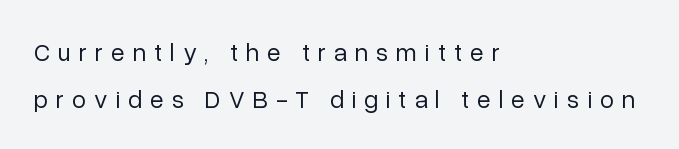
The gap between lines stays unmarked. The lettering stays uniformly vertical, giving the passage a roman look. The tracking reads as deliberately expanded to a designer's eye. This is not heavy type; no bold has been used. The paragraph has a hard left edge and a soft right edge.
